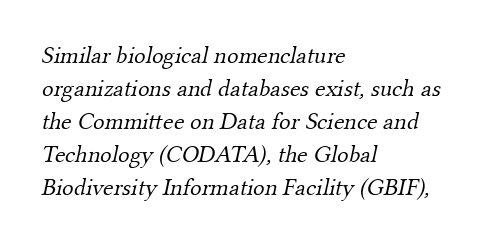
{"bold": "no", "underline": "no", "align": "left", "line_spacing": "normal", "line_spacing_ratio": 1.38, "letter_spacing": "normal", "letter_spacing_em": 0.0, "glyph_px": 24}
